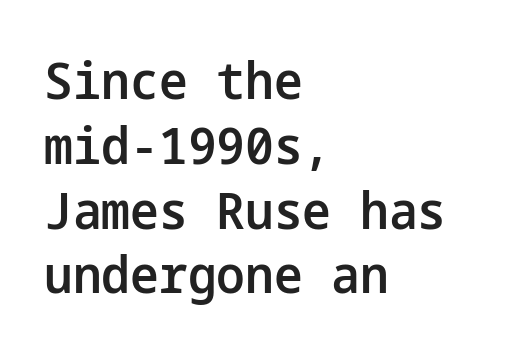
The image shows 51 px semibold sans-serif type, upright; set left-aligned, normal line spacing (1.27x), normal letter spacing, not underlined; low stroke contrast and a medium x-height.
